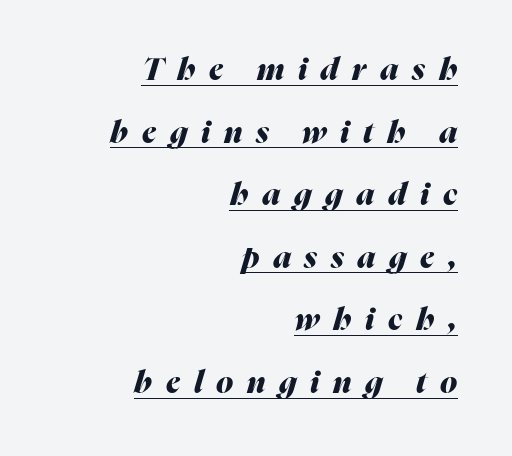
The image shows 31 px heavy type, italic (leaning right); set right-aligned, loose line spacing (2.02x), unusually wide letter spacing (+0.44 em), underlined; medium stroke contrast and a medium x-height.
